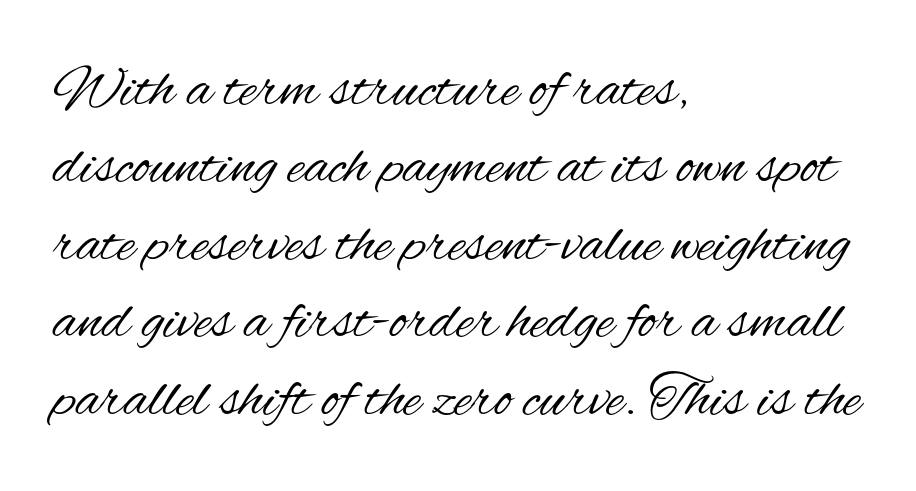
The image shows 60 px regular-weight, condensed sans-serif type; set left-aligned, normal line spacing (1.29x), normal letter spacing, not underlined; medium stroke contrast and a small x-height.
